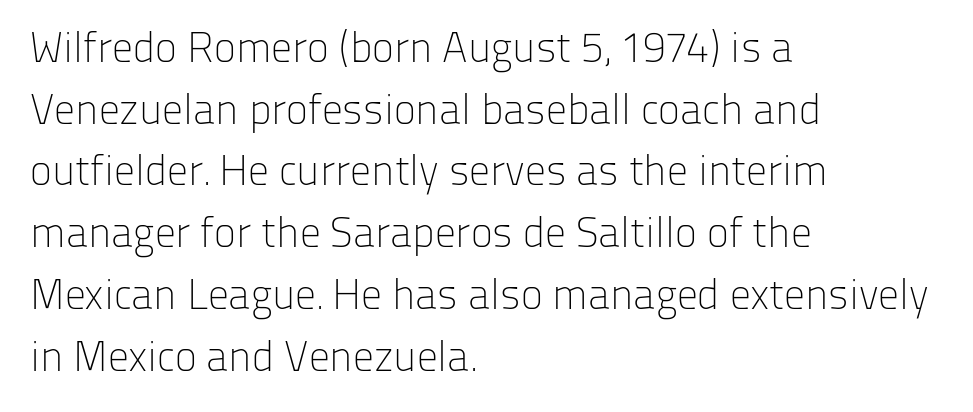
The image shows 42 px light sans-serif type, upright; set left-aligned, normal line spacing (1.47x), normal letter spacing, not underlined; low stroke contrast and a medium x-height.
